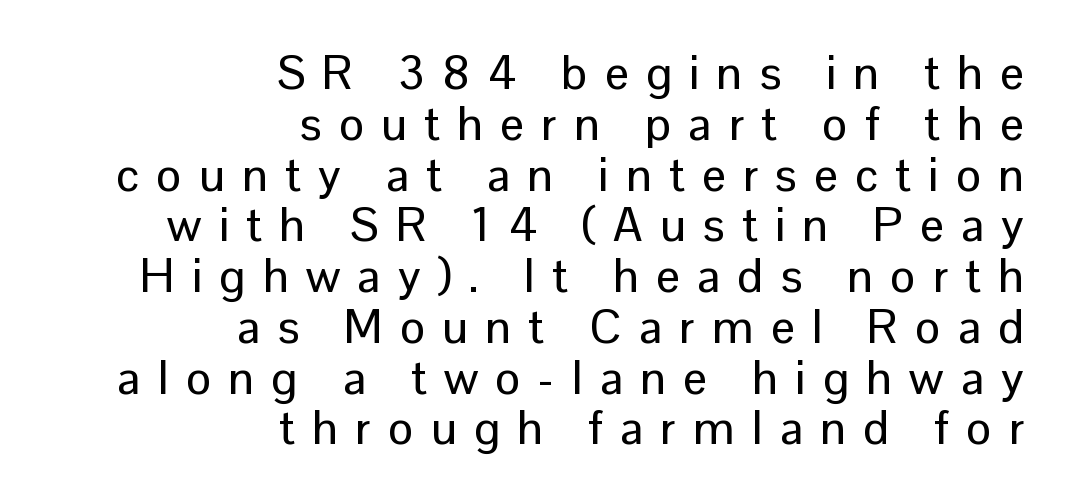
{"serif": "no", "italic": "no", "width": "normal", "stroke_contrast": "low", "x_height": "medium", "monospaced": "no", "underline": "no", "align": "right", "line_spacing": "tight", "line_spacing_ratio": 1.08, "letter_spacing": "wide", "letter_spacing_em": 0.37, "glyph_px": 47}
